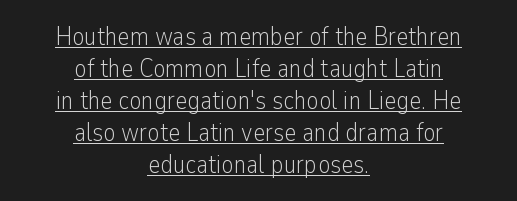
Q: Is the text bold? A: No.
Q: Is the text italic (slanted)? A: No, it is upright.
Q: Is the text underlined? A: Yes.
Q: How is the paragraph aligned? A: Centered.
Q: Is the spacing between letters normal or unusually wide? A: Normal.
